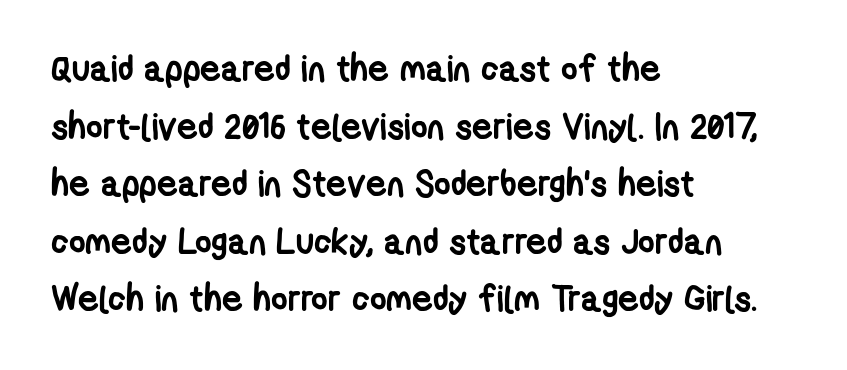
Q: Is the text bold? A: Yes.
Q: Is the typeface a serif or a sans-serif typeface? A: Sans-serif.
Q: Is the text underlined? A: No.
Q: How is the paragraph aligned? A: Left-aligned.
Q: Is the spacing between letters normal or unusually wide? A: Normal.
Q: Is the spacing between lines tight, normal or loose? A: Normal.
Q: Width (condensed, normal, or wide)? A: Condensed.
Q: Stroke contrast? A: Low.
Q: x-height? A: Medium.
Q: Monospaced? A: No.
